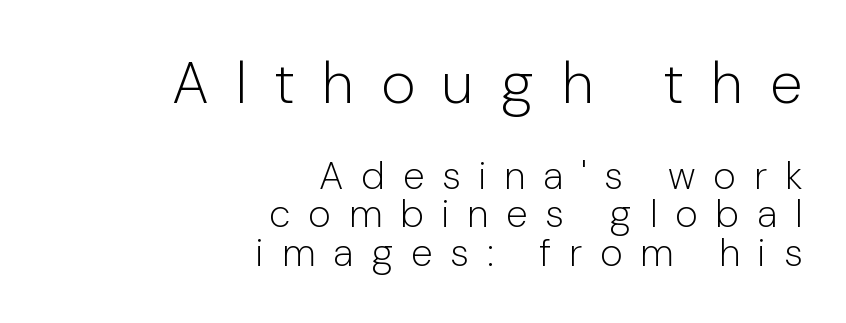
The image shows 59 px light sans-serif type, upright; set right-aligned, tight line spacing (0.99x), unusually wide letter spacing (+0.46 em), not underlined; the first (top) block is 1.51x larger; low stroke contrast and a medium x-height.
